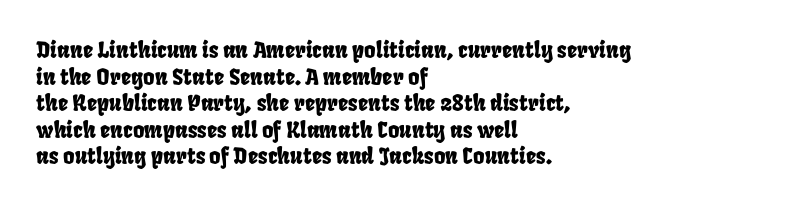
The image shows 22 px text type; set left-aligned, line spacing 1.21x, normal letter spacing, not underlined.
